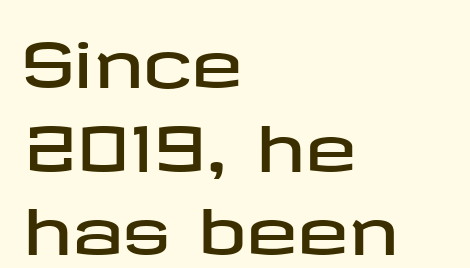
The image shows 62 px wide sans-serif type, upright; set left-aligned, normal line spacing (1.35x), normal letter spacing, not underlined; low stroke contrast and a medium x-height.
